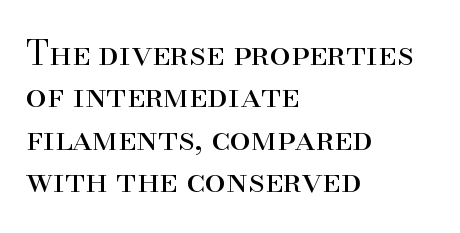
The image shows 34 px regular-weight serif type, upright; set left-aligned, normal line spacing (1.25x), normal letter spacing, not underlined; high stroke contrast and a small x-height.
